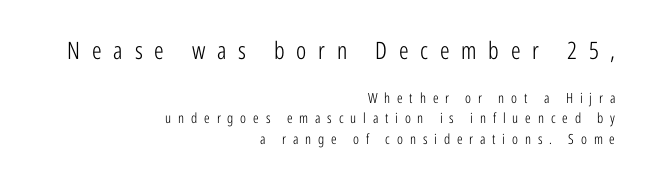
Q: Is the text bold? A: No.
Q: Is the text italic (slanted)? A: No, it is upright.
Q: Is the text underlined? A: No.
Q: How is the paragraph aligned? A: Right-aligned.
Q: Is the spacing between letters normal or unusually wide? A: Unusually wide.
Q: Is the spacing between lines tight, normal or loose? A: Normal.
Q: Which block of text is set in a larger size, the first (top) or the second (bottom)? A: The first (top) one.
